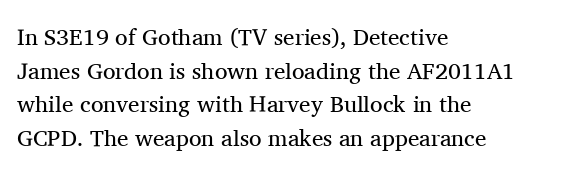
Q: Is the text bold? A: No.
Q: Is the text italic (slanted)? A: No, it is upright.
Q: Is the text underlined? A: No.
Q: How is the paragraph aligned? A: Left-aligned.
Q: Is the spacing between letters normal or unusually wide? A: Normal.
Q: Is the spacing between lines tight, normal or loose? A: Normal.
